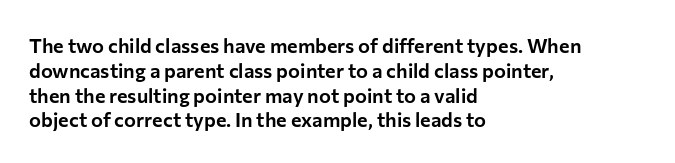
A roman cut, with each character standing at attention. The letters sit at their default tracking, neither squeezed nor spread. Compared with a centered layout, this one pins lines to the left instead. Clear beneath every line of the passage.
